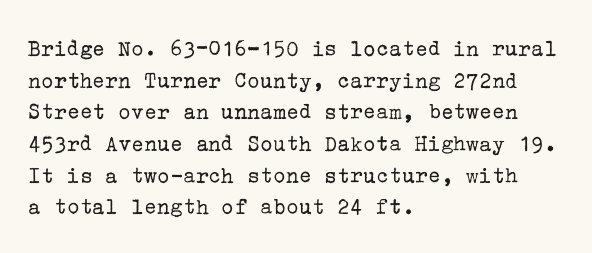
The image shows 24 px text type, upright; set left-aligned, normal line spacing (1.32x), normal letter spacing, not underlined.
